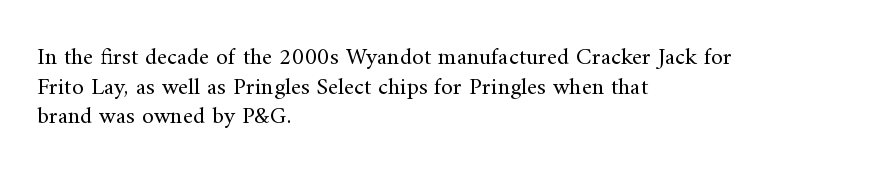
Words appear dense and cohesive because spacing is normal. Stem width sits at or under what a default text font uses. Honestly, there is no underline to notice here at all. The lettering stays uniformly vertical, giving the passage a roman look.
